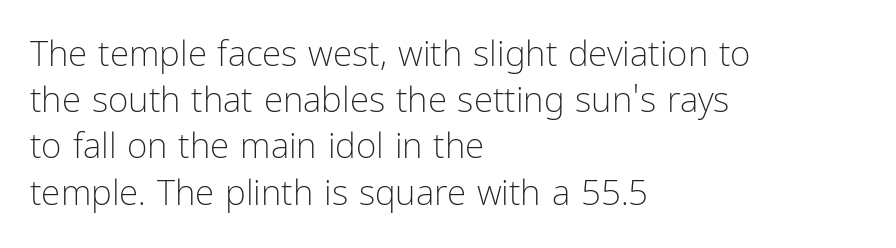
{"serif": "no", "italic": "no", "bold": "no", "weight": "light", "width": "condensed", "stroke_contrast": "low", "x_height": "medium", "monospaced": "no", "underline": "no", "align": "left", "line_spacing": "normal", "line_spacing_ratio": 1.32, "letter_spacing": "normal", "letter_spacing_em": 0.0, "glyph_px": 35}
